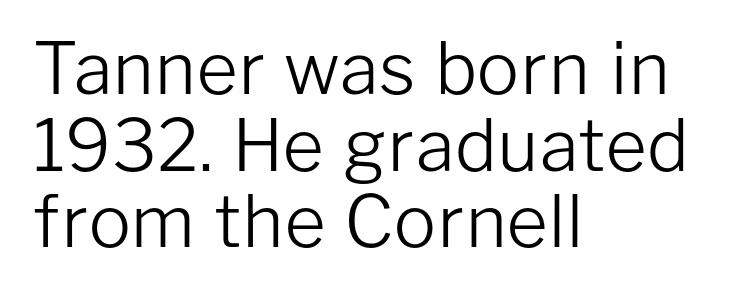
A typesetter would call this proportional, since set widths differ per character. The letterforms sit at book weight or below. Where is the straight margin? On the left. The font's upright variant was chosen for this text. The letterforms sit shoulder to shoulder at normal distance. Descenders are the only things crossing below the line.
